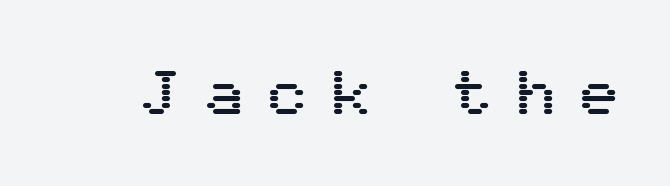
The image shows 63 px sans-serif type, upright; set unusually wide letter spacing (+0.41 em), not underlined; medium stroke contrast and a medium x-height.
